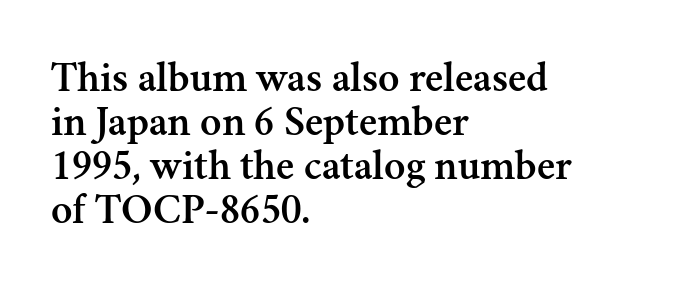
The image shows 44 px serif type, upright; set left-aligned, tight line spacing (1.0x), normal letter spacing, not underlined; medium stroke contrast and a small x-height.
